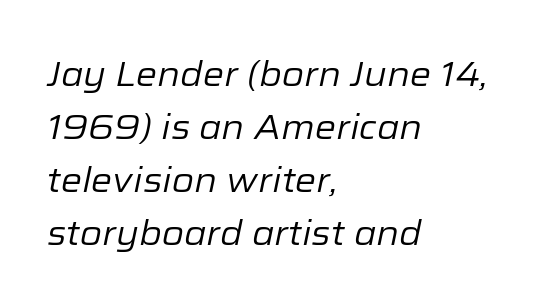
Horizontally, the lines are justified to the leading edge only. Yep, that's italic — everything's leaning. The tracking reads as untouched default to a designer's eye. The letters advance in unequal steps, a hallmark of proportional type. The space beneath each line is pristine and unruled. On a weight scale, this lands at 450 or below.
